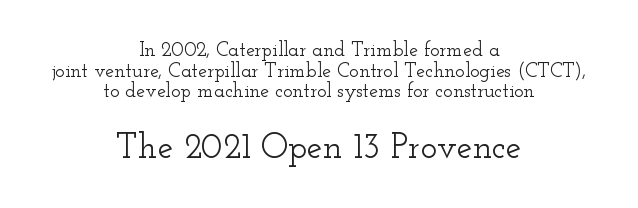
This sample uses an upright cut, with every glyph sitting square on the baseline. The passage shown stacks its lines with hardly any gap. These lines keep a tight, regular rhythm from letter to letter. The passage shown is typed in a proportional face where columns would drift. The lines in this sample share a center point and differ in where they start and stop.
